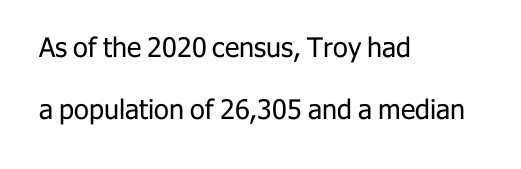
{"italic": "no", "bold": "no", "underline": "no", "align": "left", "line_spacing": "loose", "line_spacing_ratio": 2.3, "letter_spacing": "normal", "letter_spacing_em": 0.0, "glyph_px": 27}
